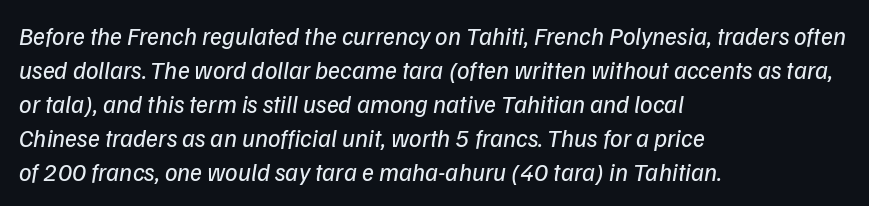
The image shows 25 px text type; set left-aligned, normal line spacing (1.36x), normal letter spacing, not underlined.
